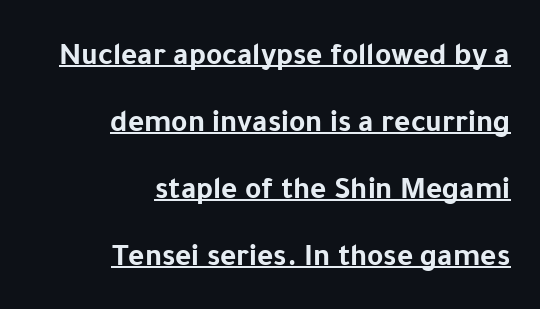
{"serif": "no", "italic": "no", "bold": "yes", "weight": "bold", "width": "normal", "stroke_contrast": "low", "x_height": "medium", "monospaced": "no", "underline": "yes", "align": "right", "line_spacing": "loose", "line_spacing_ratio": 2.16, "letter_spacing": "normal", "letter_spacing_em": 0.0, "glyph_px": 31}
